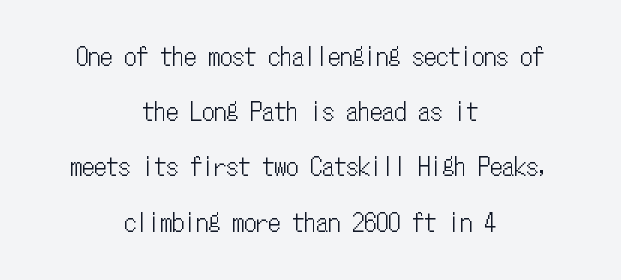
A centered setting, common on invitations and titles, is used for this passage. Notice how the stems are strictly vertical — no italics here. A clean baseline with only descenders dipping below it. The type is set solid horizontally, with unmodified tracking. Widely set lines give the paragraph a tall, airy silhouette.
